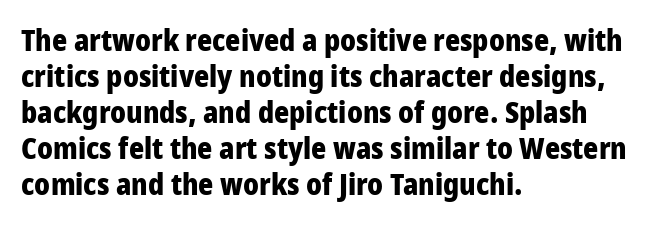
No extra tracking has been applied to these lines. These lines stack with their left ends in a neat column. The specimen omits any rule beneath the text block's lines. Each glyph is drawn with heavy, bold strokes.
